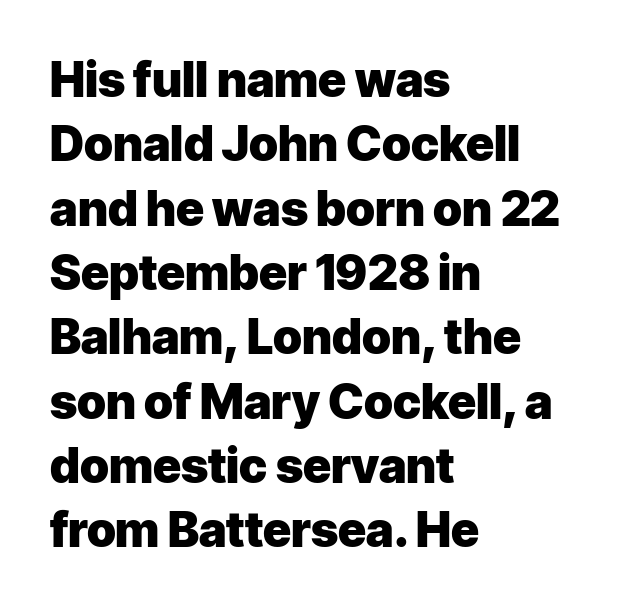
Q: Is the text bold? A: Yes.
Q: Is the text italic (slanted)? A: No, it is upright.
Q: Is the typeface a serif or a sans-serif typeface? A: Sans-serif.
Q: Is the text underlined? A: No.
Q: How is the paragraph aligned? A: Left-aligned.
Q: Is the spacing between letters normal or unusually wide? A: Normal.
Q: Is the spacing between lines tight, normal or loose? A: Normal.
Q: Width (condensed, normal, or wide)? A: Normal.
Q: Stroke contrast? A: Low.
Q: x-height? A: Medium.
Q: Monospaced? A: No.
